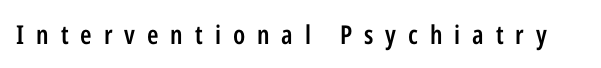
Q: Is the text bold? A: Semi-bold.
Q: Is the text italic (slanted)? A: No, it is upright.
Q: Is the text underlined? A: No.
Q: Is the spacing between letters normal or unusually wide? A: Unusually wide.
